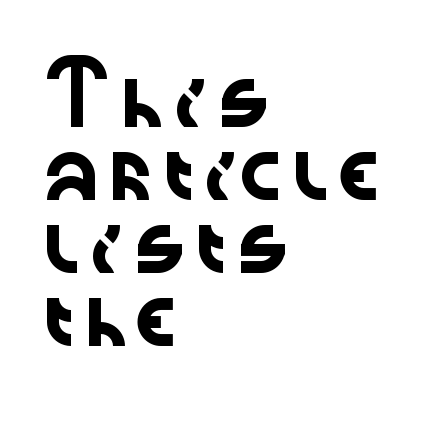
The image shows 57 px wide sans-serif type, upright; set left-aligned, normal line spacing (1.28x), normal letter spacing, not underlined; low stroke contrast and a medium x-height.
